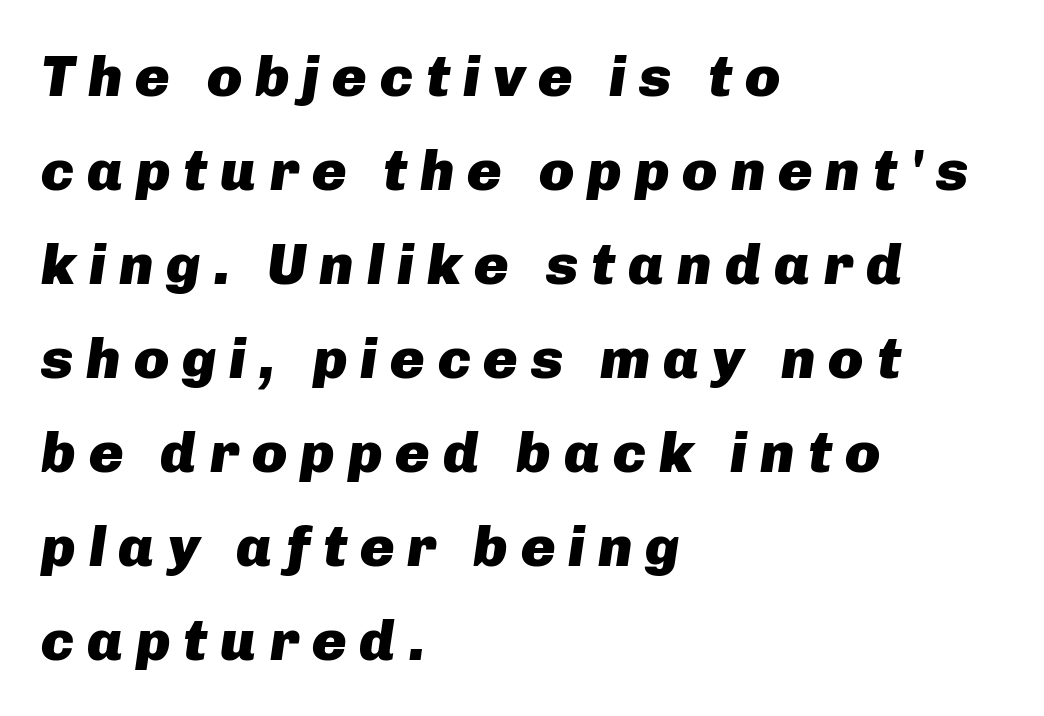
Rows of type keep a routine distance in the vertical direction. Teacher's note: observe the even left margin — that is flush-left alignment. Each row of text sits above clean, open space. These lines have a slow, spaced-out rhythm from letter to letter. Notice how thick the strokes are: this is what a full bold looks like. Does the lettering tilt? It does — this is italic.
